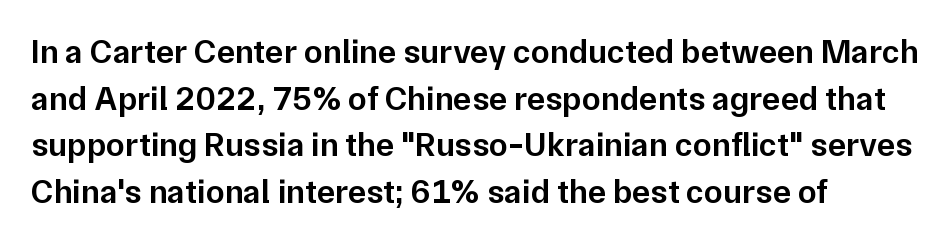
Is the letter spacing exaggerated? No — it looks like the ordinary default. Unmarked baselines from the first word to the last. Is there much room between lines? A standard amount, neither cramped nor airy. The rendering anchors every line to the left-hand side. This is the regular roman posture of the typeface. Grotesque or geometric, the face here clearly has no serifs.
